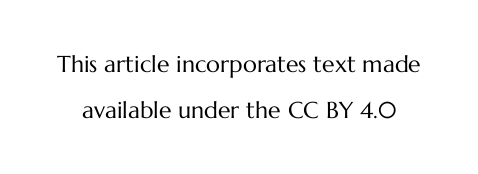
Q: Is the text bold? A: No.
Q: Is the text italic (slanted)? A: No, it is upright.
Q: Is the text underlined? A: No.
Q: Is the spacing between letters normal or unusually wide? A: Normal.
Q: Is the spacing between lines tight, normal or loose? A: Loose.
